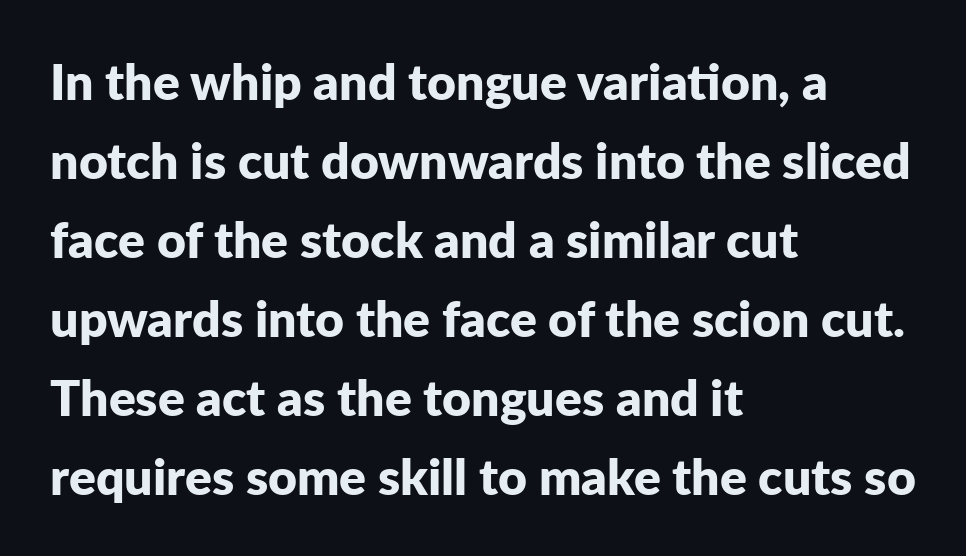
The image shows 50 px bold sans-serif type, upright; set left-aligned, normal line spacing (1.58x), normal letter spacing, not underlined; low stroke contrast and a medium x-height.
